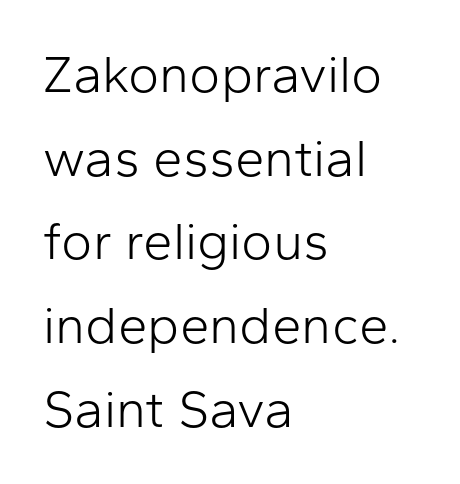
The letterforms sit shoulder to shoulder at normal distance. Each letter keeps its own natural width here, so spacing adapts to shape. The gap between lines stays unmarked. Compared with typical paragraphs, the rows here are spaced about the same. This rendering employs a face without finishing strokes, i.e., a sans-serif.
